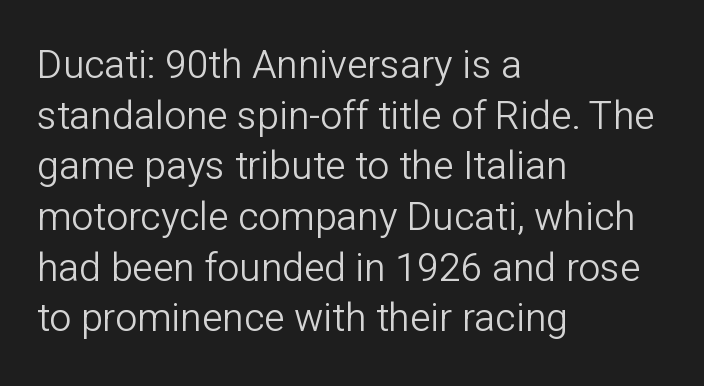
Q: Is the text bold? A: No.
Q: Is the text italic (slanted)? A: No, it is upright.
Q: Is the typeface a serif or a sans-serif typeface? A: Sans-serif.
Q: Is the text underlined? A: No.
Q: How is the paragraph aligned? A: Left-aligned.
Q: Is the spacing between letters normal or unusually wide? A: Normal.
Q: Is the spacing between lines tight, normal or loose? A: Normal.
Q: Width (condensed, normal, or wide)? A: Normal.
Q: Stroke contrast? A: Low.
Q: x-height? A: Medium.
Q: Monospaced? A: No.
